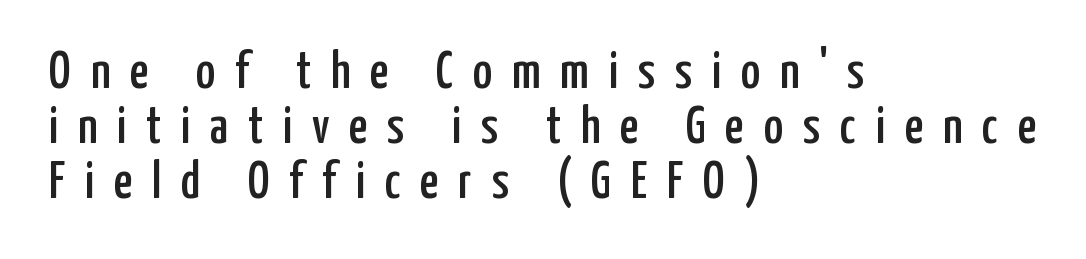
The image shows 52 px condensed sans-serif type, upright; set left-aligned, tight line spacing (1.06x), unusually wide letter spacing (+0.38 em), not underlined; low stroke contrast and a medium x-height.
